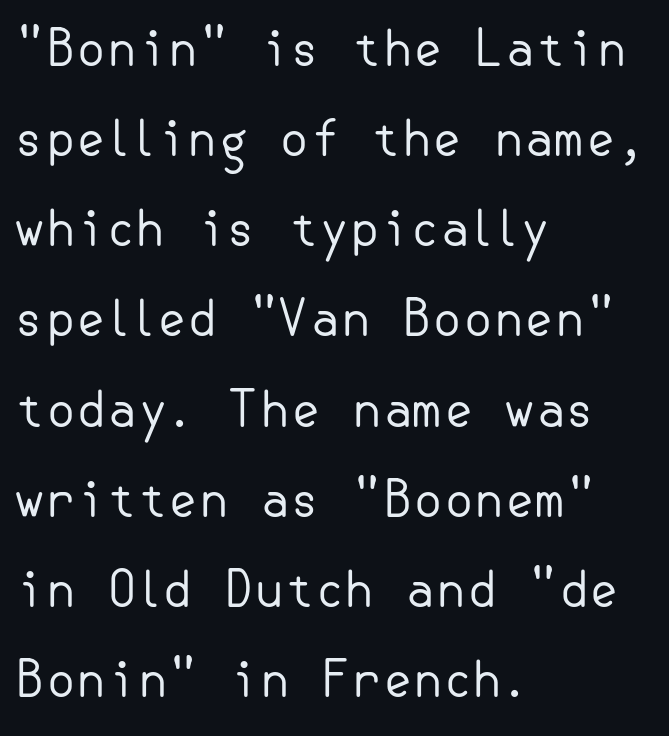
The lettering stays uniformly vertical, giving the passage a roman look. Visually the block forms a straight wall on the left and a jagged coastline on the right. Lines of text with bare space underneath. Weight: not bold — regular or lighter. A sans-serif font was chosen for this passage.
